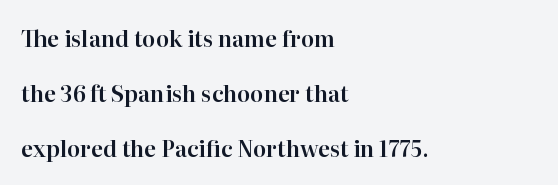
The image shows 22 px text type, upright; set left-aligned, loose line spacing (2.49x), normal letter spacing, not underlined.
